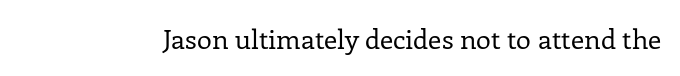
{"italic": "no", "bold": "no", "underline": "no", "letter_spacing": "normal", "letter_spacing_em": 0.0, "glyph_px": 27}
